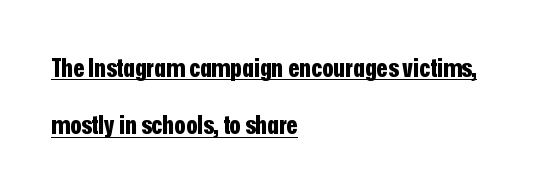
Q: Is the text bold? A: Yes.
Q: Is the text italic (slanted)? A: No, it is upright.
Q: Is the text underlined? A: Yes.
Q: How is the paragraph aligned? A: Left-aligned.
Q: Is the spacing between letters normal or unusually wide? A: Normal.
Q: Is the spacing between lines tight, normal or loose? A: Loose.
